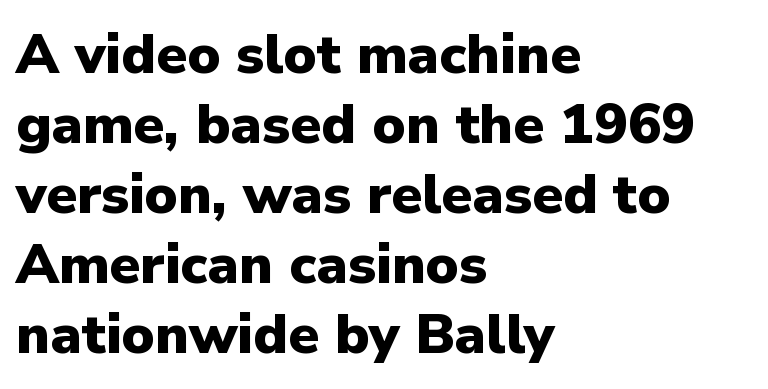
{"serif": "no", "italic": "no", "bold": "yes", "weight": "heavy", "width": "normal", "stroke_contrast": "low", "x_height": "medium", "monospaced": "no", "underline": "no", "align": "left", "line_spacing": "normal", "line_spacing_ratio": 1.25, "letter_spacing": "normal", "letter_spacing_em": 0.0, "glyph_px": 56}
